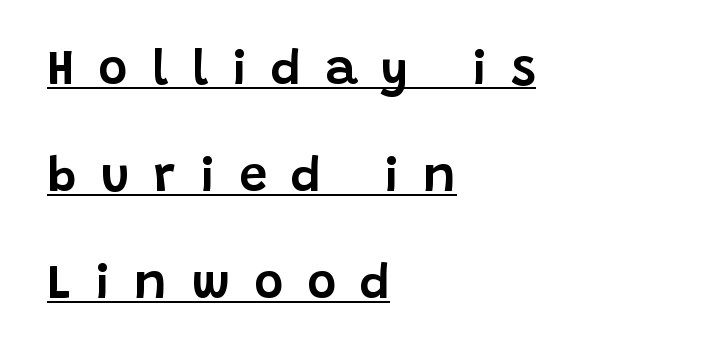
The image shows 50 px sans-serif type, upright; set left-aligned, loose line spacing (2.14x), unusually wide letter spacing (+0.48 em), underlined; low stroke contrast and a large x-height.
